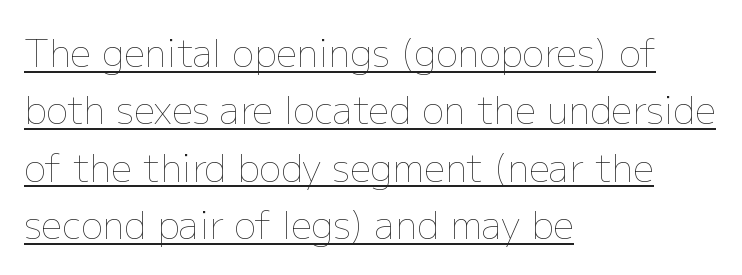
Inter-character spacing is left at the font's built-in metrics. Like a heading marked for emphasis, these lines bear an underscore. The designer left line spacing at the default. The face used here is proportionally spaced, like ordinary book or web type. The font's upright variant was chosen for this text.
